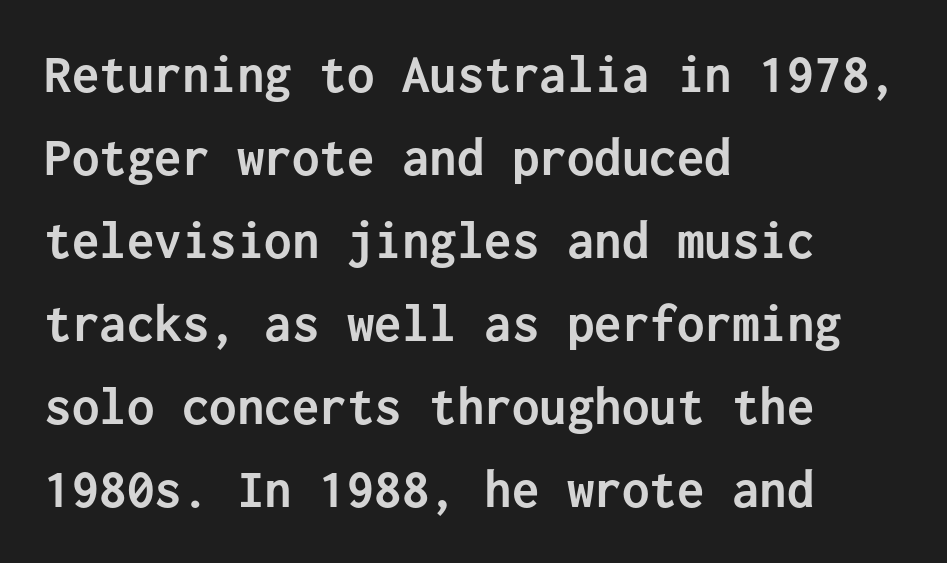
The image shows 55 px semibold sans-serif type, upright, monospaced; set left-aligned, normal line spacing (1.51x), normal letter spacing, not underlined; low stroke contrast and a medium x-height.
